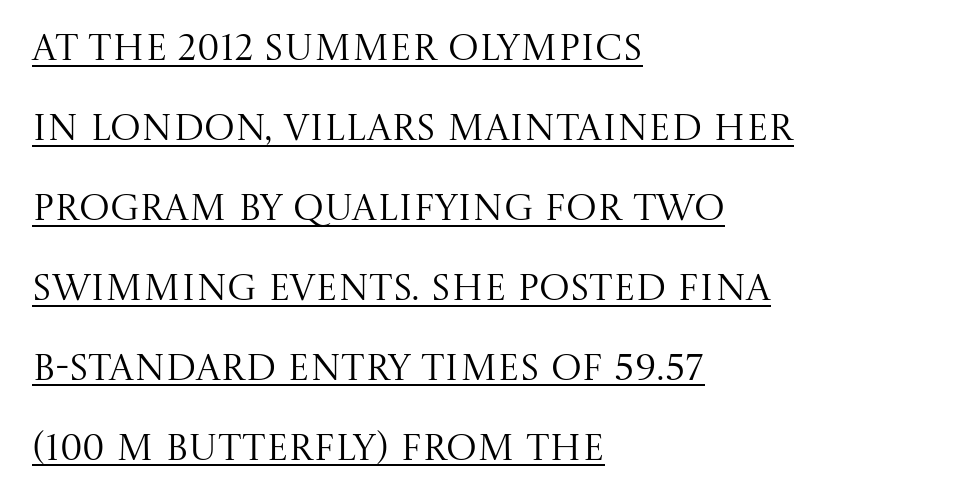
The typography opts for an upright posture over an oblique one. No extra ink here — the face is not bold. This is underlined copy, the kind a proofreader might mark for attention. A typesetter would call this proportional, since set widths differ per character.
